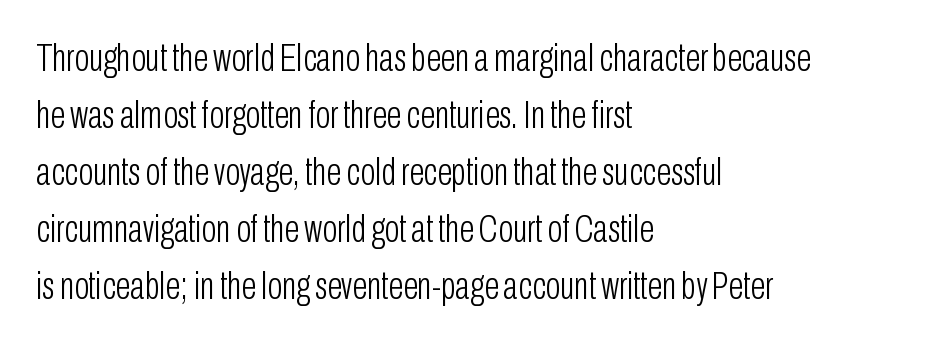
{"serif": "no", "italic": "no", "bold": "no", "weight": "light", "width": "condensed", "stroke_contrast": "low", "x_height": "medium", "monospaced": "no", "underline": "no", "align": "left", "line_spacing": "normal", "line_spacing_ratio": 1.46, "letter_spacing": "normal", "letter_spacing_em": 0.0, "glyph_px": 39}
